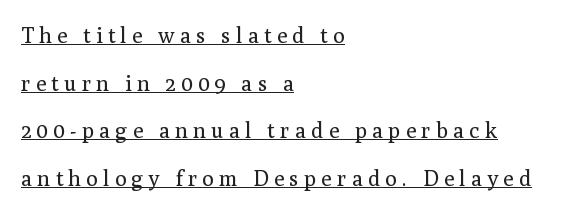
This rendering uses left alignment, leaving the right contour irregular. The letters stand straight up with perfectly vertical stems. Is the stroke heavy? The answer is a plain regular-or-lighter. The letterforms stand isolated, each surrounded by extra space.
